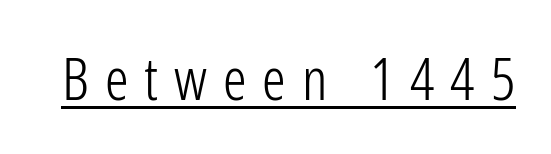
Check where the strokes stop: nothing finishes them off — pure sans. You could not count columns in this text — the font is proportionally spaced. This rendering widens character spacing well past its baseline value. Compared with a typical body face, this is equally light or lighter still.
